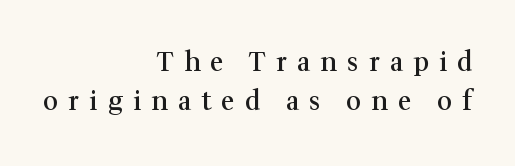
{"italic": "no", "bold": "semi", "underline": "no", "align": "right", "line_spacing": "normal", "line_spacing_ratio": 1.51, "letter_spacing": "wide", "letter_spacing_em": 0.39, "glyph_px": 26}
